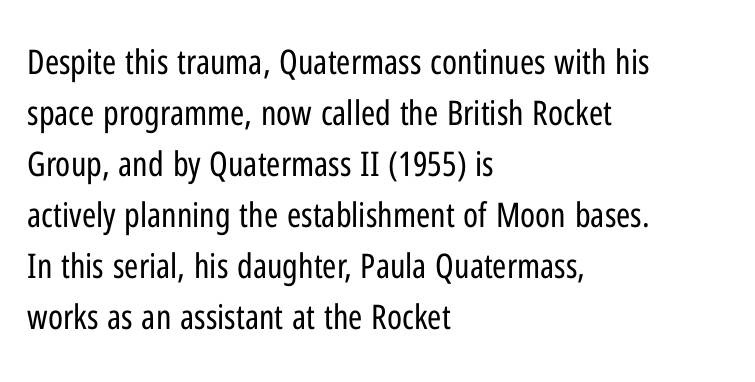
{"serif": "no", "italic": "no", "bold": "no", "weight": "regular", "width": "condensed", "stroke_contrast": "low", "x_height": "medium", "monospaced": "no", "underline": "no", "align": "left", "line_spacing": "normal", "line_spacing_ratio": 1.5, "letter_spacing": "normal", "letter_spacing_em": 0.0, "glyph_px": 34}
